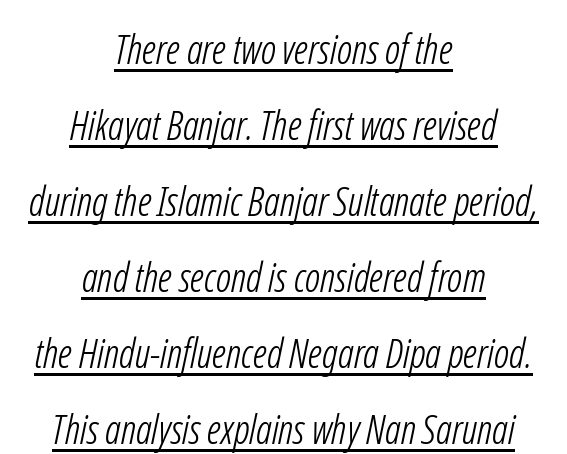
Q: Is the text bold? A: No.
Q: Is the typeface a serif or a sans-serif typeface? A: Sans-serif.
Q: Is the text underlined? A: Yes.
Q: How is the paragraph aligned? A: Centered.
Q: Is the spacing between letters normal or unusually wide? A: Normal.
Q: Is the spacing between lines tight, normal or loose? A: Loose.
Q: Width (condensed, normal, or wide)? A: Condensed.
Q: Stroke contrast? A: Low.
Q: x-height? A: Medium.
Q: Monospaced? A: No.
